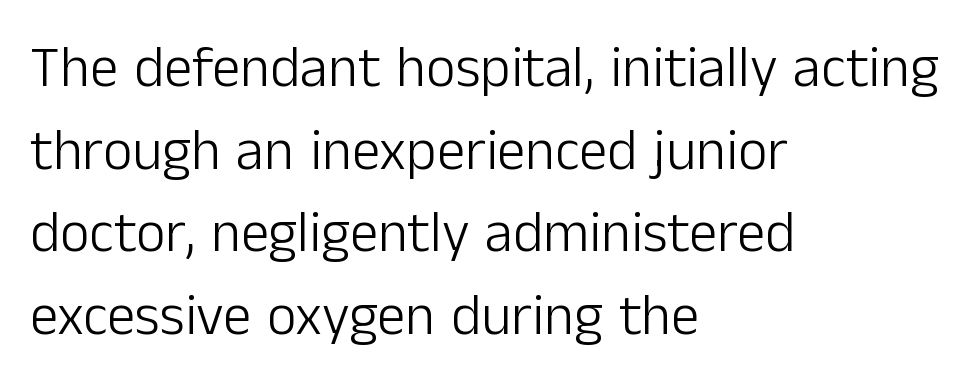
{"serif": "no", "italic": "no", "bold": "no", "weight": "light", "width": "normal", "stroke_contrast": "low", "x_height": "medium", "monospaced": "no", "underline": "no", "align": "left", "line_spacing": "normal", "line_spacing_ratio": 1.45, "letter_spacing": "normal", "letter_spacing_em": 0.0, "glyph_px": 57}
